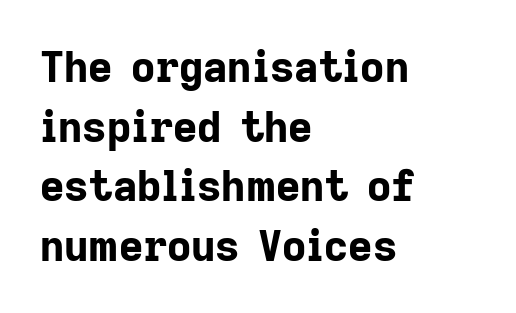
There is no visible air inserted between adjacent glyphs. Thick stems and heavy bowls — unmistakably bold. Are there feet on the stems? There aren't — it's a sans. Descenders are the only things crossing below the line. Vertically, the passage feels balanced, rows spaced as you'd expect. Every stem runs plumb, perpendicular to the baseline.
